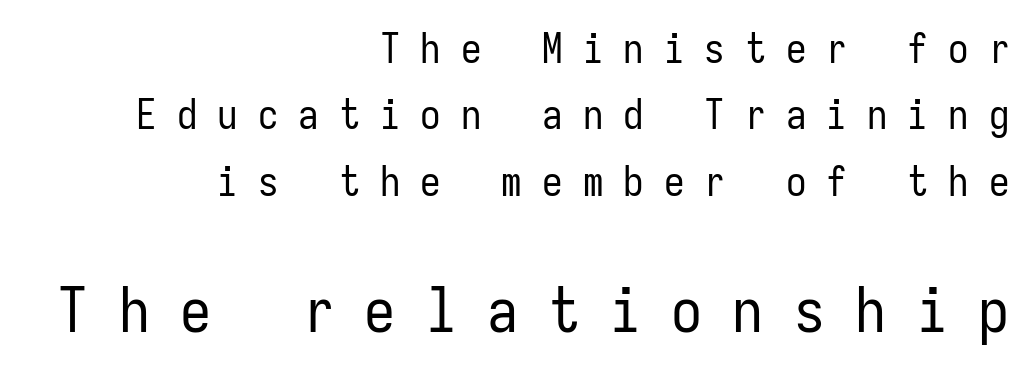
Q: Is the text bold? A: No.
Q: Is the text italic (slanted)? A: No, it is upright.
Q: Is the typeface a serif or a sans-serif typeface? A: Sans-serif.
Q: Is the text underlined? A: No.
Q: How is the paragraph aligned? A: Right-aligned.
Q: Is the spacing between letters normal or unusually wide? A: Unusually wide.
Q: Is the spacing between lines tight, normal or loose? A: Normal.
Q: Which block of text is set in a larger size, the first (top) or the second (bottom)? A: The second (bottom) one.
Q: Width (condensed, normal, or wide)? A: Condensed.
Q: Stroke contrast? A: Low.
Q: x-height? A: Medium.
Q: Monospaced? A: Yes.
